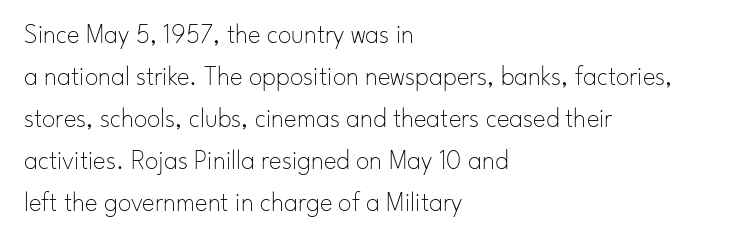
Q: Is the text bold? A: No.
Q: Is the text italic (slanted)? A: No, it is upright.
Q: Is the text underlined? A: No.
Q: How is the paragraph aligned? A: Left-aligned.
Q: Is the spacing between letters normal or unusually wide? A: Normal.
Q: Is the spacing between lines tight, normal or loose? A: Normal.
